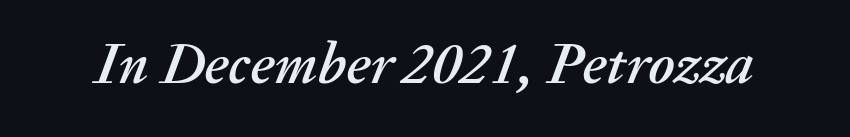
The image shows 58 px text type, italic (leaning right); set normal letter spacing, not underlined; medium stroke contrast and a medium x-height.
